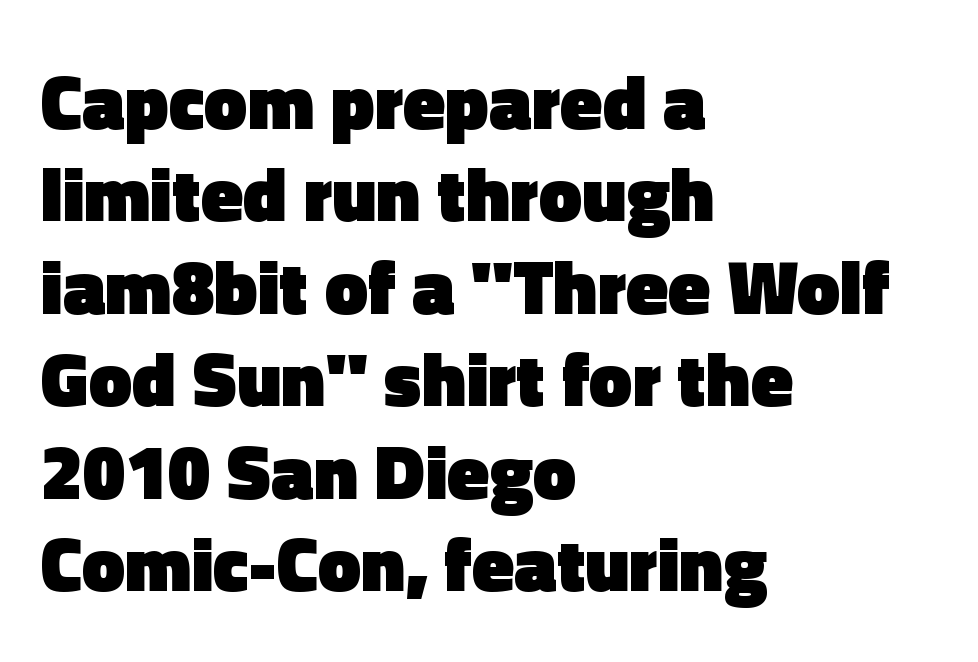
The image shows 77 px heavy sans-serif type, upright; set left-aligned, line spacing 1.2x, normal letter spacing, not underlined; a medium x-height.
